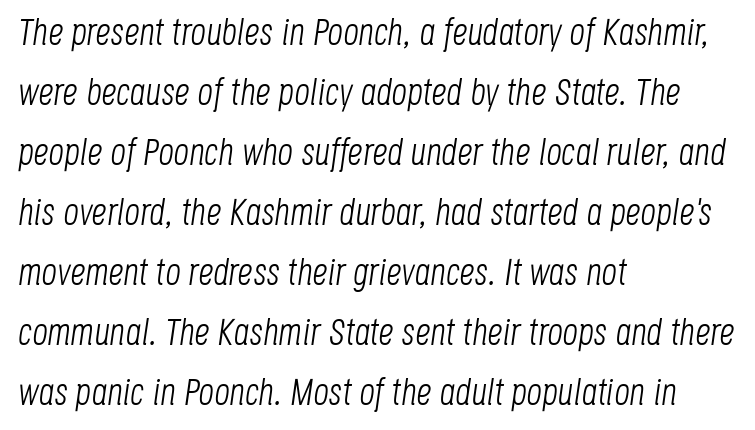
Q: Is the text bold? A: No.
Q: Is the text italic (slanted)? A: Yes, it leans right by about 8 degrees.
Q: Is the text underlined? A: No.
Q: How is the paragraph aligned? A: Left-aligned.
Q: Is the spacing between letters normal or unusually wide? A: Normal.
Q: Is the spacing between lines tight, normal or loose? A: Normal.
Q: Width (condensed, normal, or wide)? A: Condensed.
Q: Stroke contrast? A: Low.
Q: x-height? A: Large.
Q: Monospaced? A: No.
